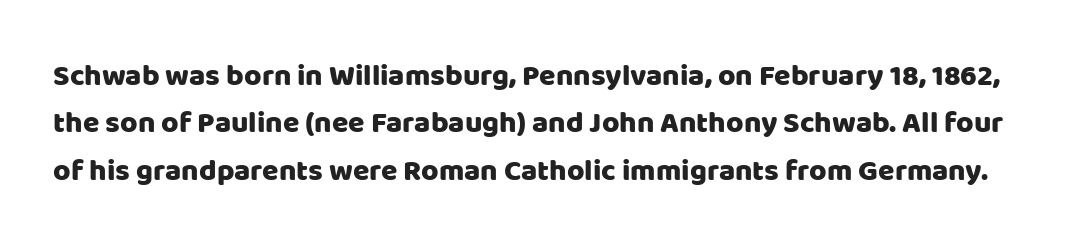
Q: Is the text italic (slanted)? A: No, it is upright.
Q: Is the typeface a serif or a sans-serif typeface? A: Sans-serif.
Q: Is the text underlined? A: No.
Q: Is the spacing between letters normal or unusually wide? A: Normal.
Q: Is the spacing between lines tight, normal or loose? A: Normal.
Q: Width (condensed, normal, or wide)? A: Normal.
Q: Stroke contrast? A: Low.
Q: x-height? A: Large.
Q: Monospaced? A: No.
